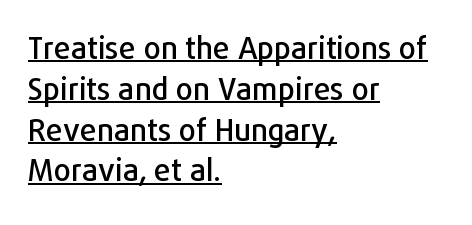
{"serif": "no", "italic": "no", "width": "normal", "stroke_contrast": "low", "x_height": "medium", "monospaced": "no", "underline": "yes", "align": "left", "line_spacing": "normal", "line_spacing_ratio": 1.36, "letter_spacing": "normal", "letter_spacing_em": 0.0, "glyph_px": 30}
